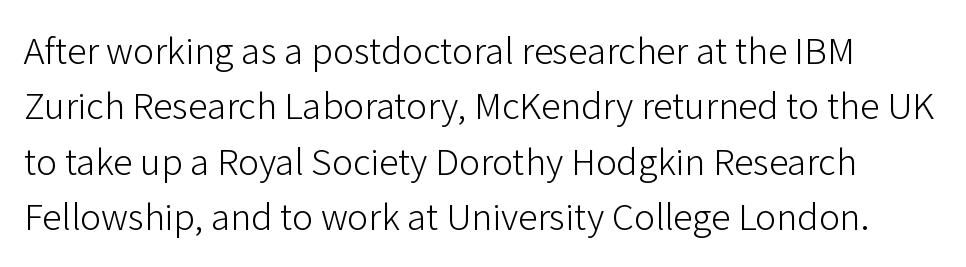
Rendered with straight, roman letterforms. One glance says typical: line gaps are just what's usual. On a weight scale, this lands at 450 or below. The tracking reads as untouched default to a designer's eye. In terms of letterform style, serifs are entirely absent.
